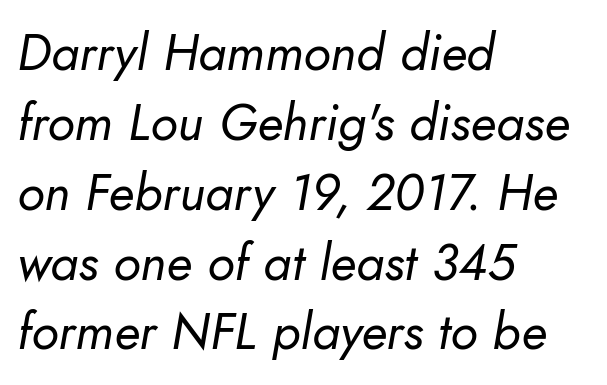
{"italic": "yes", "lean": "right", "slant_degrees": 10, "bold": "no", "weight": "regular", "width": "normal", "stroke_contrast": "low", "x_height": "small", "monospaced": "no", "underline": "no", "align": "left", "line_spacing": "normal", "line_spacing_ratio": 1.37, "letter_spacing": "normal", "letter_spacing_em": 0.0, "glyph_px": 51}
